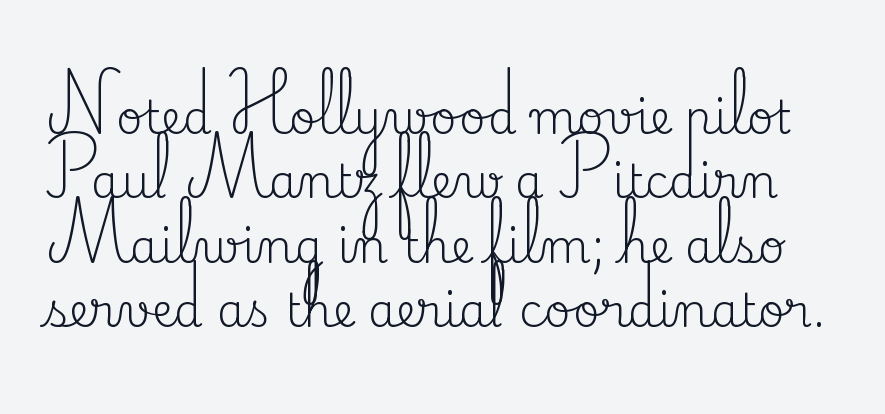
Rows of type keep a routine distance in the vertical direction. The face used here is seriffed, in the tradition of book romans. The gaps between neighbouring characters are ordinary and unremarkable. Tall strokes in this sample are plumb rather than angled. The strokes are not fattened; the text isn't bold. A bare baseline throughout the passage.
